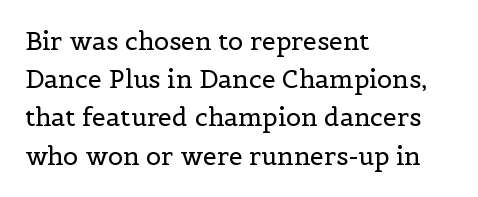
The glyphs are unaccompanied by any horizontal stroke below them. Posture: vertical. These lines keep a tight, regular rhythm from letter to letter. Interline gaps are of average width in this sample. The paragraph shown leans on its left margin.
